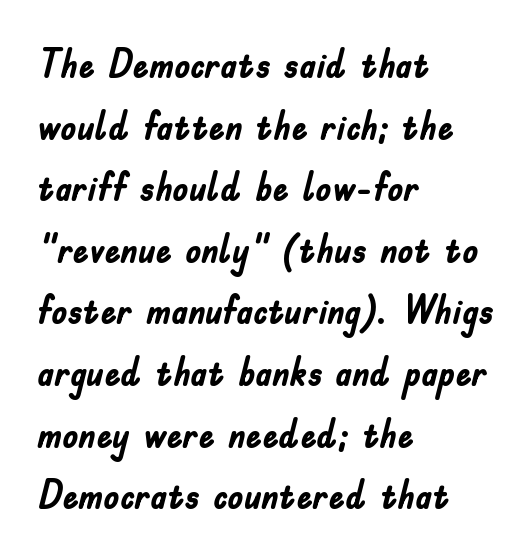
Q: Is the text bold? A: Yes.
Q: Is the text italic (slanted)? A: Yes.
Q: Is the typeface a serif or a sans-serif typeface? A: Sans-serif.
Q: Is the text underlined? A: No.
Q: How is the paragraph aligned? A: Left-aligned.
Q: Is the spacing between letters normal or unusually wide? A: Normal.
Q: Is the spacing between lines tight, normal or loose? A: Normal.
Q: Width (condensed, normal, or wide)? A: Condensed.
Q: Stroke contrast? A: Low.
Q: x-height? A: Small.
Q: Monospaced? A: No.
